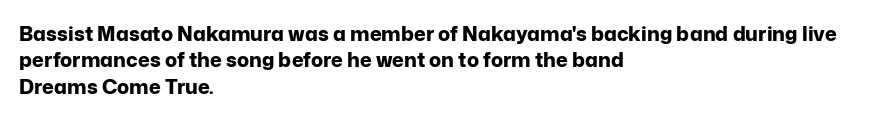
{"italic": "no", "bold": "yes", "underline": "no", "align": "left", "line_spacing": "normal", "line_spacing_ratio": 1.32, "letter_spacing": "normal", "letter_spacing_em": 0.0, "glyph_px": 20}
